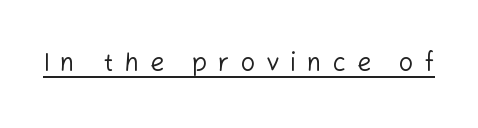
Summary of weight: not heavy and not bold. The letters stand straight up with perfectly vertical stems. Spacing between characters has been opened up far beyond the box default. In designer terms, the underline attribute is active on this setting.
